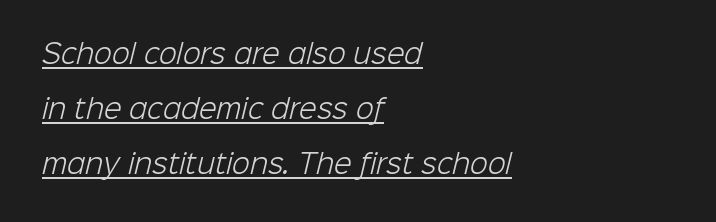
Q: Is the text bold? A: No.
Q: Is the text underlined? A: Yes.
Q: How is the paragraph aligned? A: Left-aligned.
Q: Is the spacing between letters normal or unusually wide? A: Normal.
Q: Is the spacing between lines tight, normal or loose? A: Loose.
